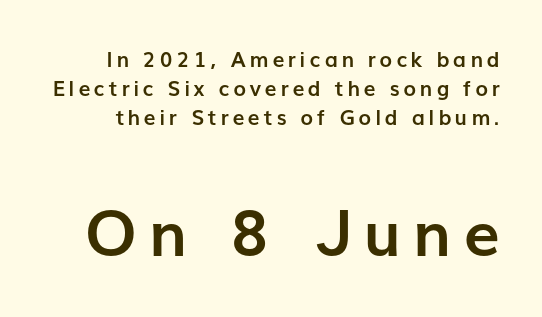
Q: Is the text bold? A: Yes.
Q: Is the text italic (slanted)? A: No, it is upright.
Q: Is the typeface a serif or a sans-serif typeface? A: Sans-serif.
Q: Is the text underlined? A: No.
Q: Is the spacing between lines tight, normal or loose? A: Normal.
Q: Which block of text is set in a larger size, the first (top) or the second (bottom)? A: The second (bottom) one.
Q: Width (condensed, normal, or wide)? A: Normal.
Q: Stroke contrast? A: Low.
Q: x-height? A: Medium.
Q: Monospaced? A: No.
